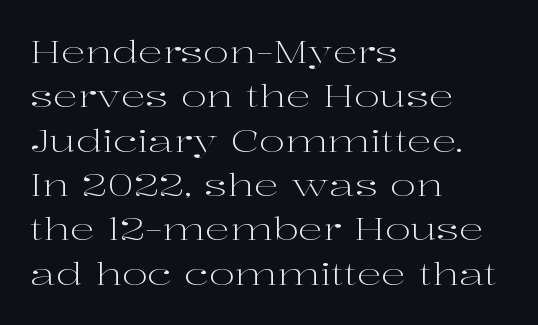
The image shows 31 px light, wide serif type, upright; set left-aligned, normal line spacing (1.43x), normal letter spacing, not underlined; high stroke contrast and a medium x-height.
